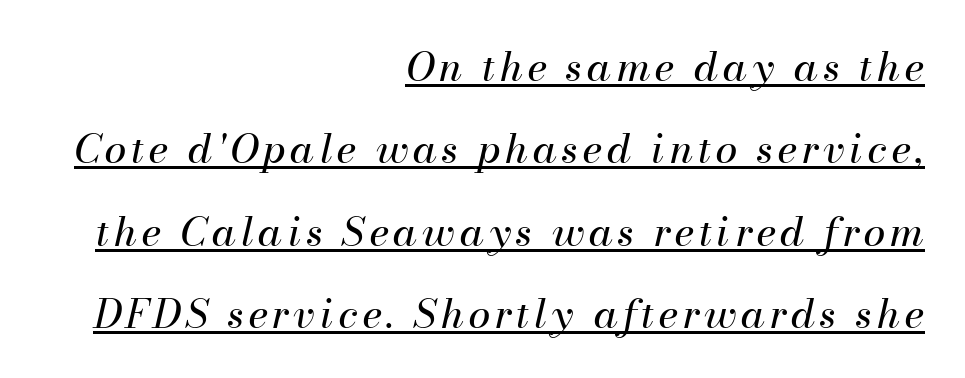
Heaviness? Minimal to ordinary, like unemphasized prose. A typographer would call this underscored text. A typesetter would call this proportional, since set widths differ per character. The lettering tilts uniformly, giving the passage an italic look.
